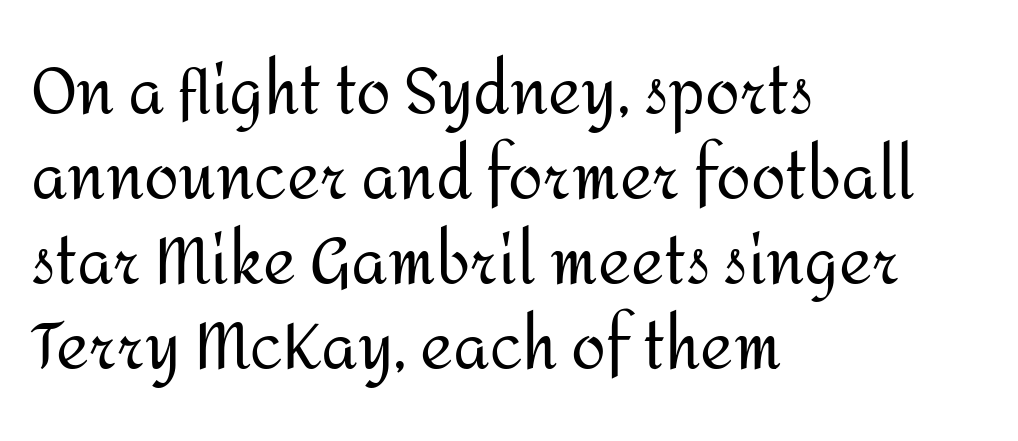
The passage shown is not underscored anywhere. Spacing verdict: proportional, widths tailored to each character. No italicization has been applied; the sample stays upright. This sample keeps an unexceptional amount of space between lines.
